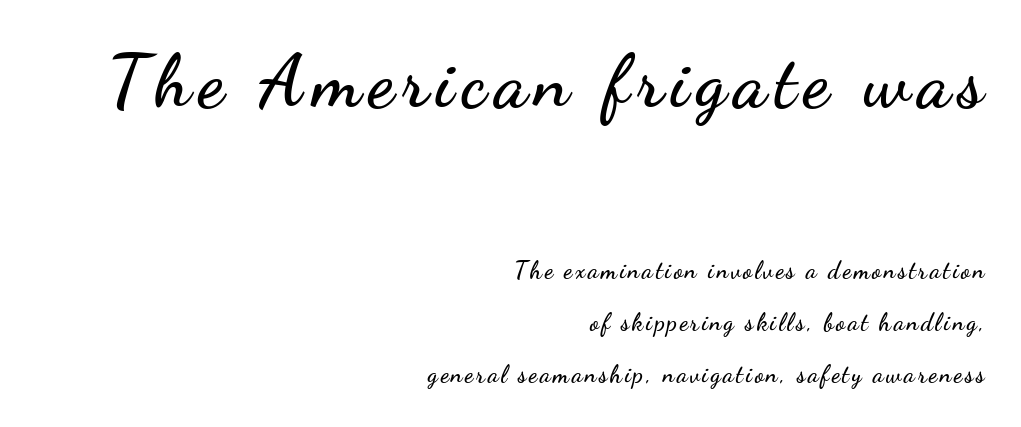
Q: Is the text italic (slanted)? A: Yes.
Q: Is the typeface a serif or a sans-serif typeface? A: Sans-serif.
Q: Is the text underlined? A: No.
Q: How is the paragraph aligned? A: Right-aligned.
Q: Is the spacing between lines tight, normal or loose? A: Loose.
Q: Which block of text is set in a larger size, the first (top) or the second (bottom)? A: The first (top) one.
Q: Width (condensed, normal, or wide)? A: Wide.
Q: Stroke contrast? A: Low.
Q: x-height? A: Small.
Q: Monospaced? A: No.
